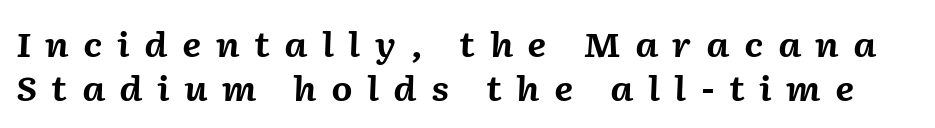
{"italic": "yes", "lean": "right", "slant_degrees": 2, "bold": "yes", "weight": "bold", "width": "normal", "stroke_contrast": "medium", "x_height": "medium", "monospaced": "no", "underline": "no", "line_spacing": "normal", "line_spacing_ratio": 1.29, "letter_spacing": "wide", "letter_spacing_em": 0.42, "glyph_px": 34}
